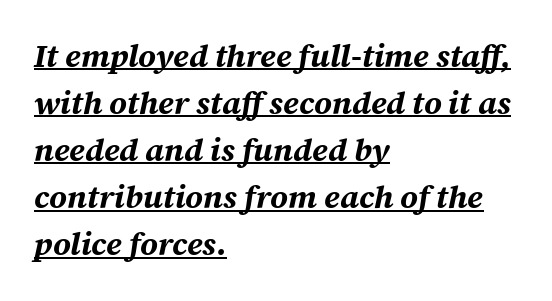
Q: Is the text bold? A: Yes.
Q: Is the text italic (slanted)? A: Yes, it leans right by about 12 degrees.
Q: Is the text underlined? A: Yes.
Q: How is the paragraph aligned? A: Left-aligned.
Q: Is the spacing between letters normal or unusually wide? A: Normal.
Q: Is the spacing between lines tight, normal or loose? A: Normal.
Q: Width (condensed, normal, or wide)? A: Normal.
Q: Stroke contrast? A: Medium.
Q: x-height? A: Medium.
Q: Monospaced? A: No.
